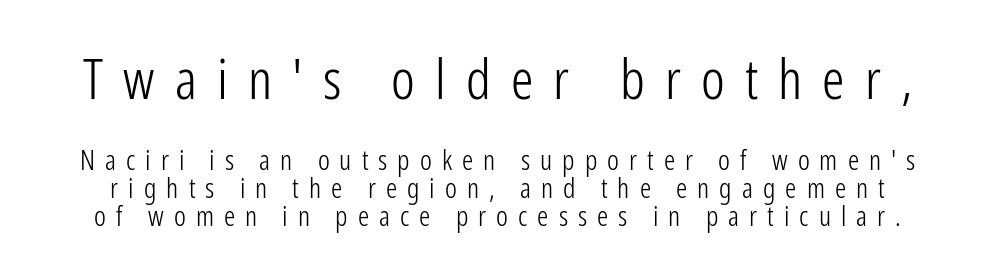
{"serif": "no", "italic": "no", "bold": "no", "weight": "light", "width": "condensed", "stroke_contrast": "low", "x_height": "medium", "monospaced": "no", "underline": "no", "line_spacing": "tight", "line_spacing_ratio": 1.0, "letter_spacing": "wide", "letter_spacing_em": 0.36, "larger_block": "first", "size_ratio": 2.0, "glyph_px": 56}
